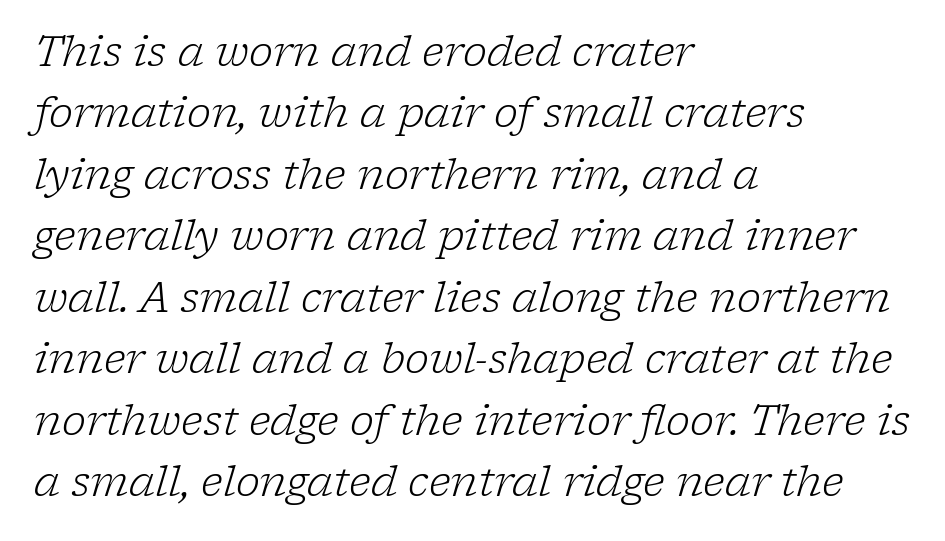
{"serif": "yes", "italic": "yes", "lean": "right", "slant_degrees": 17, "bold": "no", "weight": "light", "width": "normal", "stroke_contrast": "low", "x_height": "medium", "monospaced": "no", "underline": "no", "align": "left", "line_spacing": "normal", "line_spacing_ratio": 1.5, "letter_spacing": "normal", "letter_spacing_em": 0.0, "glyph_px": 41}
